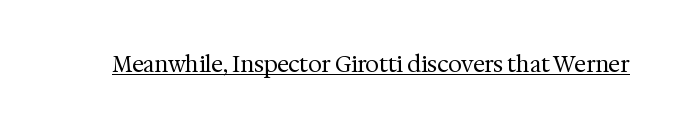
The image shows 22 px text type, upright; set normal letter spacing, underlined.
